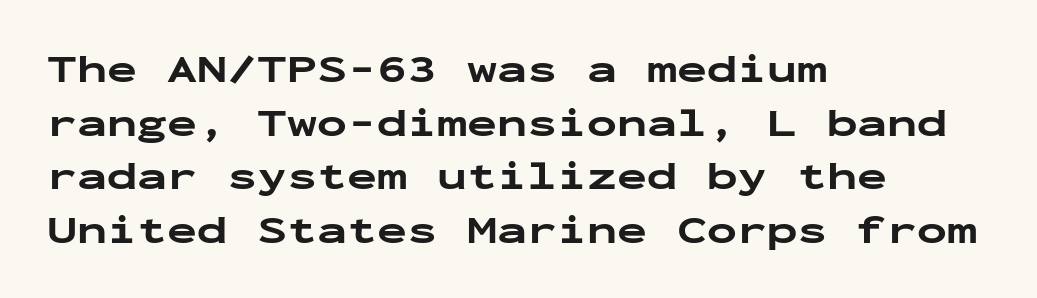
Teacher's note: observe the even left margin — that is flush-left alignment. Nope, not italic — everything's standing straight. Tracking value appears to be zero — textbook default spacing. Nope, no serifs anywhere on these letters.
